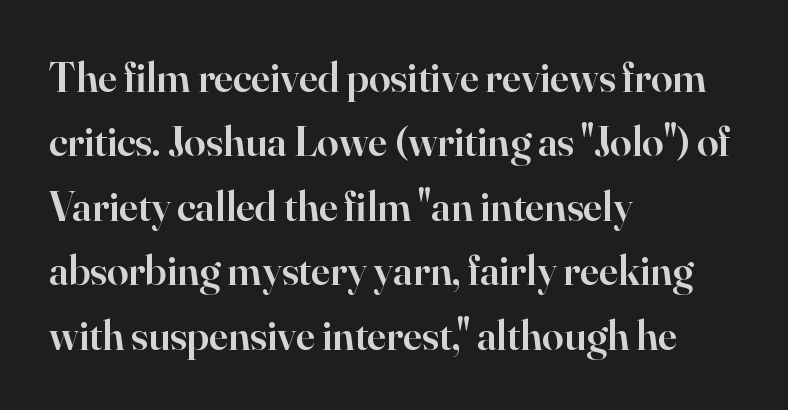
The image shows 43 px semibold serif type, upright; set left-aligned, normal line spacing (1.5x), normal letter spacing, not underlined; high stroke contrast and a small x-height.
